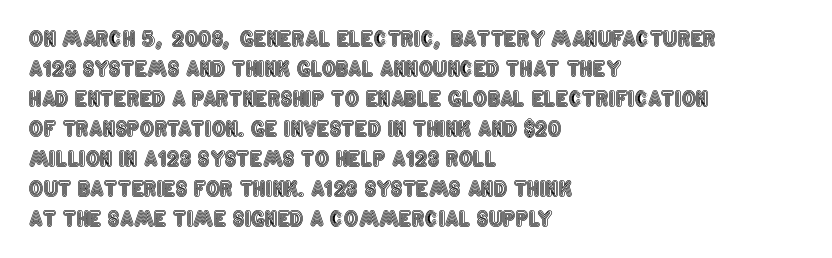
Q: Is the text italic (slanted)? A: No, it is upright.
Q: Is the text underlined? A: No.
Q: How is the paragraph aligned? A: Left-aligned.
Q: Is the spacing between letters normal or unusually wide? A: Normal.
Q: Is the spacing between lines tight, normal or loose? A: Normal.
